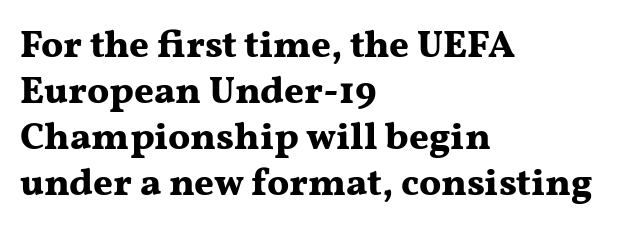
The image shows 38 px bold, wide serif type, upright; set left-aligned, line spacing 1.21x, normal letter spacing, not underlined; medium stroke contrast and a medium x-height.
